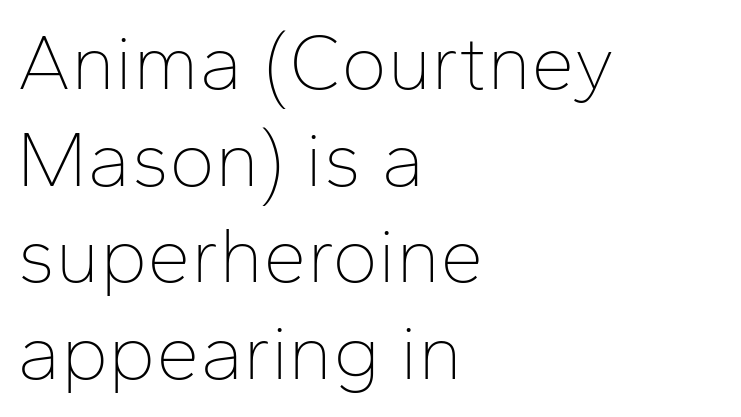
Q: Is the text bold? A: No.
Q: Is the text italic (slanted)? A: No, it is upright.
Q: Is the typeface a serif or a sans-serif typeface? A: Sans-serif.
Q: Is the text underlined? A: No.
Q: How is the paragraph aligned? A: Left-aligned.
Q: Is the spacing between letters normal or unusually wide? A: Normal.
Q: Width (condensed, normal, or wide)? A: Normal.
Q: Stroke contrast? A: Low.
Q: x-height? A: Medium.
Q: Monospaced? A: No.
